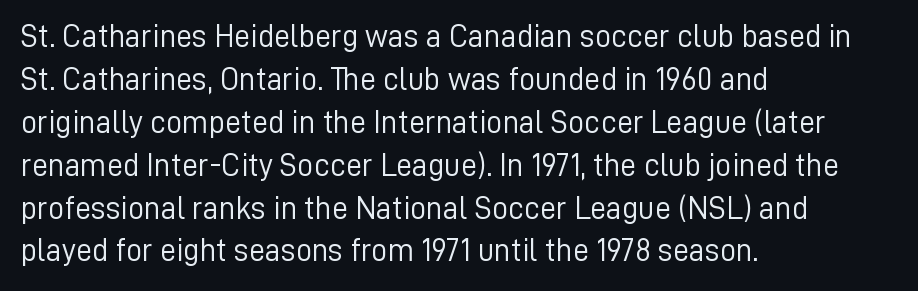
Q: Is the text bold? A: No.
Q: Is the text italic (slanted)? A: No, it is upright.
Q: Is the typeface a serif or a sans-serif typeface? A: Sans-serif.
Q: Is the text underlined? A: No.
Q: How is the paragraph aligned? A: Left-aligned.
Q: Is the spacing between letters normal or unusually wide? A: Normal.
Q: Is the spacing between lines tight, normal or loose? A: Normal.
Q: Width (condensed, normal, or wide)? A: Normal.
Q: Stroke contrast? A: Low.
Q: x-height? A: Medium.
Q: Monospaced? A: No.
